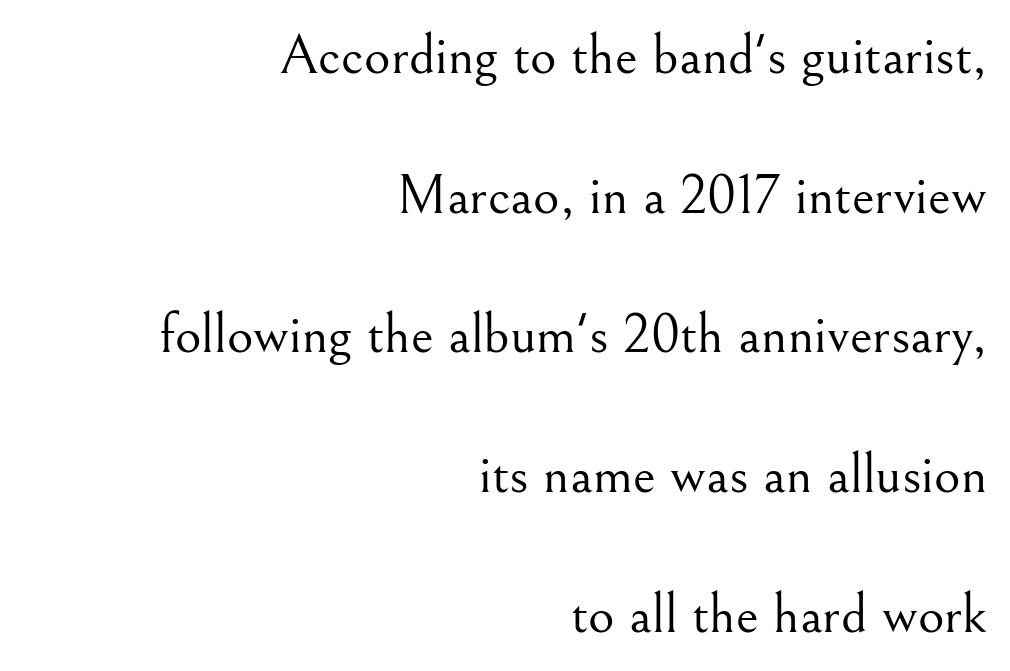
The image shows 57 px light serif type, upright; set right-aligned, loose line spacing (2.45x), normal letter spacing, not underlined; medium stroke contrast and a small x-height.
